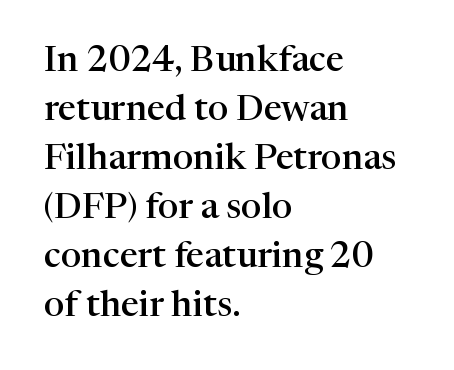
Small tapered or slab feet sit at the stroke ends, so this counts as serif. These lines are rendered in a variable-pitch font. The text block is weighted toward the left margin, trailing off unevenly rightward. Spacing between characters is what you'd get straight out of the box. Check under the words: just untouched page.
